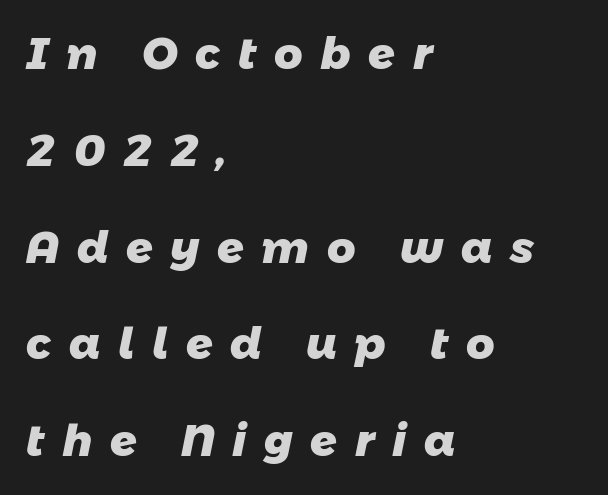
{"serif": "no", "bold": "yes", "weight": "heavy", "width": "normal", "stroke_contrast": "low", "x_height": "medium", "monospaced": "no", "underline": "no", "align": "left", "line_spacing": "loose", "line_spacing_ratio": 2.2, "letter_spacing": "wide", "letter_spacing_em": 0.4, "glyph_px": 44}
